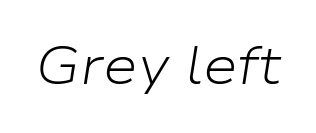
The passage shown is typed in a proportional face where columns would drift. Weight: not bold — regular or lighter. Slanted lettering throughout. Underline: absent. Inter-character spacing is left at the font's built-in metrics.
